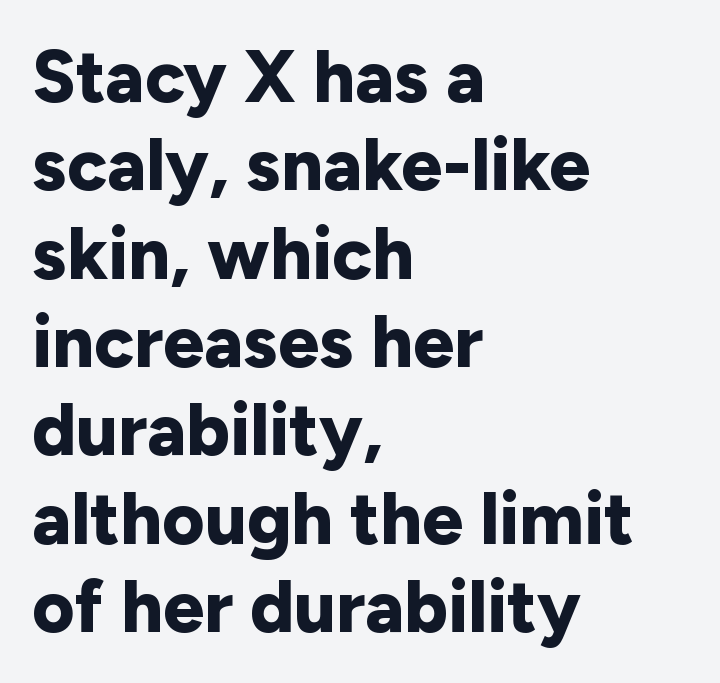
Q: Is the text bold? A: Yes.
Q: Is the text italic (slanted)? A: No, it is upright.
Q: Is the typeface a serif or a sans-serif typeface? A: Sans-serif.
Q: Is the text underlined? A: No.
Q: How is the paragraph aligned? A: Left-aligned.
Q: Is the spacing between letters normal or unusually wide? A: Normal.
Q: Width (condensed, normal, or wide)? A: Normal.
Q: Stroke contrast? A: Low.
Q: x-height? A: Medium.
Q: Monospaced? A: No.
